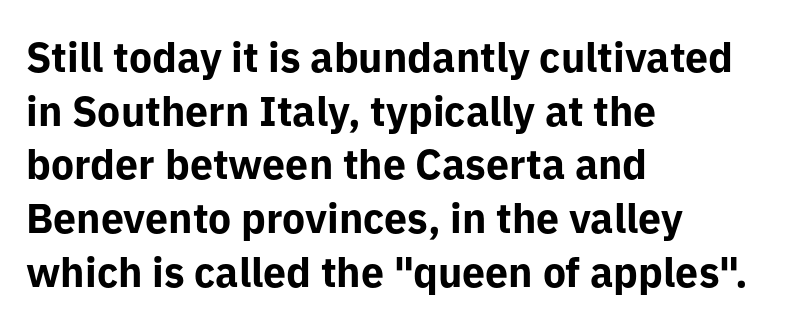
{"serif": "no", "italic": "no", "bold": "yes", "weight": "bold", "width": "normal", "stroke_contrast": "low", "x_height": "medium", "monospaced": "no", "underline": "no", "align": "left", "line_spacing": "normal", "line_spacing_ratio": 1.31, "letter_spacing": "normal", "letter_spacing_em": 0.0, "glyph_px": 41}
